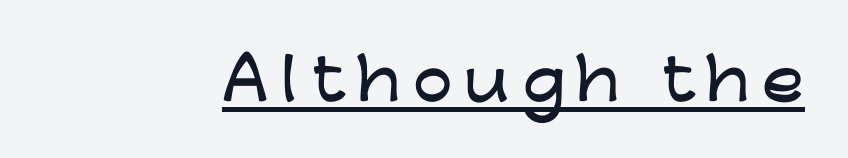
Q: Is the text italic (slanted)? A: No, it is upright.
Q: Is the typeface a serif or a sans-serif typeface? A: Sans-serif.
Q: Is the text underlined? A: Yes.
Q: Is the spacing between letters normal or unusually wide? A: Unusually wide.
Q: Width (condensed, normal, or wide)? A: Wide.
Q: Stroke contrast? A: Low.
Q: x-height? A: Medium.
Q: Monospaced? A: No.
